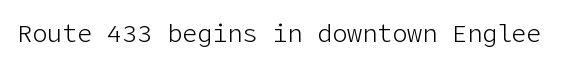
Q: Is the text bold? A: No.
Q: Is the text italic (slanted)? A: No, it is upright.
Q: Is the text underlined? A: No.
Q: Is the spacing between letters normal or unusually wide? A: Normal.
